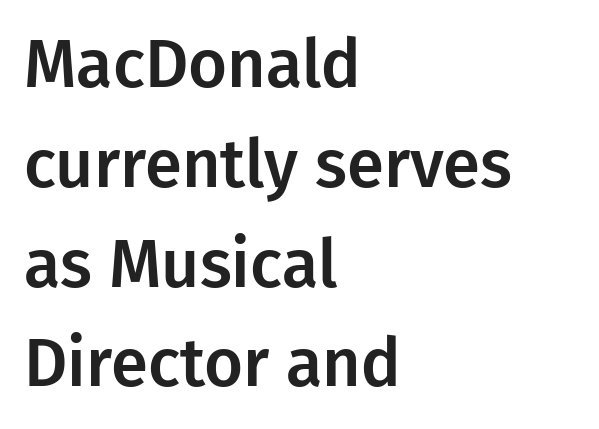
The image shows 67 px sans-serif type, upright; set left-aligned, normal line spacing (1.49x), normal letter spacing, not underlined; low stroke contrast and a medium x-height.
